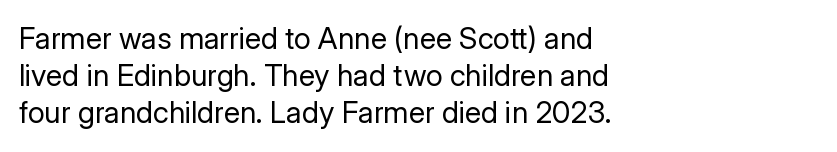
{"serif": "no", "italic": "no", "bold": "no", "weight": "regular", "width": "normal", "stroke_contrast": "low", "x_height": "medium", "monospaced": "no", "underline": "no", "align": "left", "line_spacing_ratio": 1.24, "letter_spacing": "normal", "letter_spacing_em": 0.0, "glyph_px": 30}
